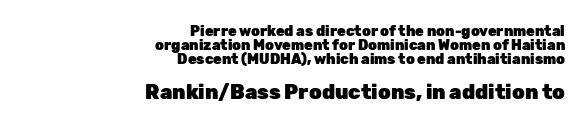
{"italic": "no", "bold": "yes", "underline": "no", "align": "right", "line_spacing": "tight", "line_spacing_ratio": 1.0, "letter_spacing": "normal", "letter_spacing_em": 0.0, "larger_block": "second", "size_ratio": 1.43, "glyph_px": 20}
